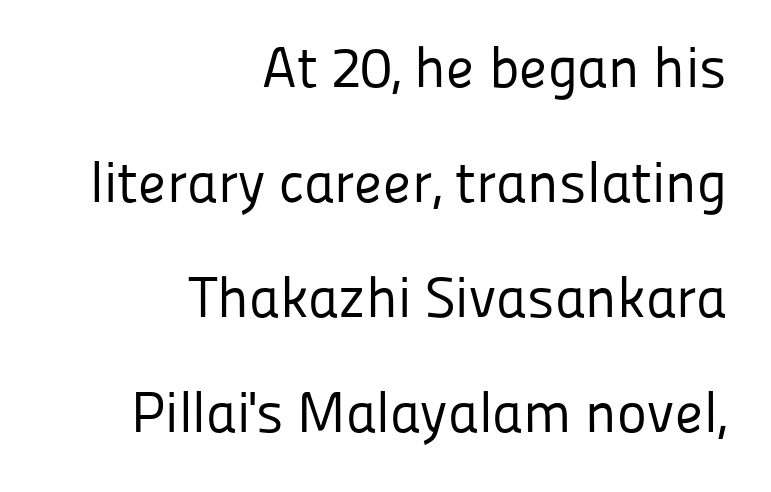
Q: Is the text bold? A: No.
Q: Is the text italic (slanted)? A: No, it is upright.
Q: Is the typeface a serif or a sans-serif typeface? A: Sans-serif.
Q: Is the text underlined? A: No.
Q: How is the paragraph aligned? A: Right-aligned.
Q: Is the spacing between letters normal or unusually wide? A: Normal.
Q: Is the spacing between lines tight, normal or loose? A: Loose.
Q: Width (condensed, normal, or wide)? A: Normal.
Q: Stroke contrast? A: Low.
Q: x-height? A: Medium.
Q: Monospaced? A: No.
